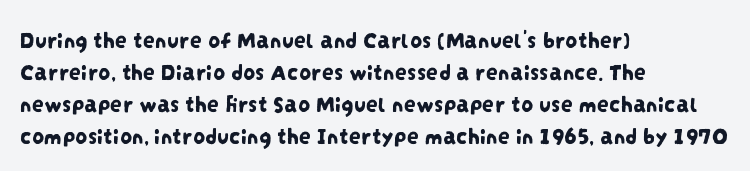
{"underline": "no", "align": "left", "line_spacing": "normal", "line_spacing_ratio": 1.33, "letter_spacing": "normal", "letter_spacing_em": 0.0, "glyph_px": 24}
